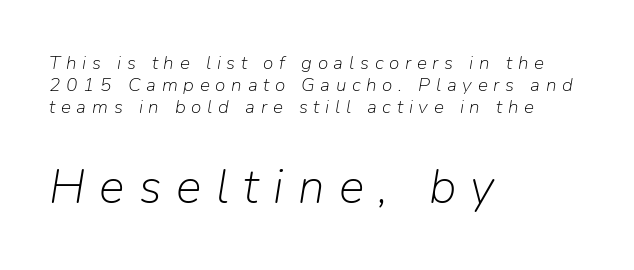
The image shows 48 px light type, italic (leaning right); set left-aligned, line spacing 1.17x, unusually wide letter spacing (+0.3 em), not underlined; the second (bottom) block is 2.53x larger; low stroke contrast and a medium x-height.
